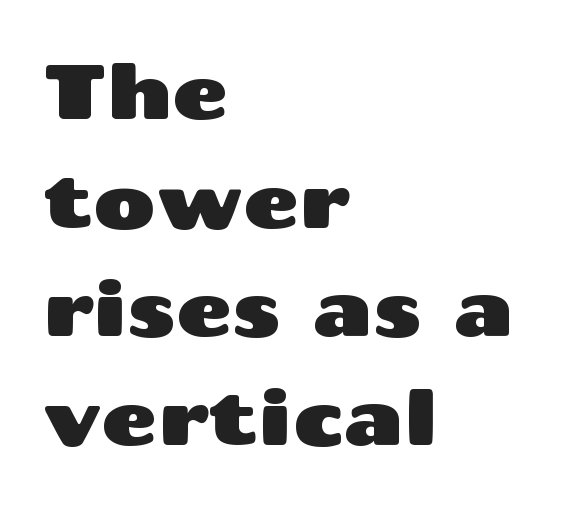
Q: Is the text italic (slanted)? A: No, it is upright.
Q: Is the typeface a serif or a sans-serif typeface? A: Sans-serif.
Q: Is the text underlined? A: No.
Q: How is the paragraph aligned? A: Left-aligned.
Q: Is the spacing between letters normal or unusually wide? A: Normal.
Q: Is the spacing between lines tight, normal or loose? A: Normal.
Q: Width (condensed, normal, or wide)? A: Wide.
Q: Stroke contrast? A: Medium.
Q: x-height? A: Medium.
Q: Monospaced? A: No.
